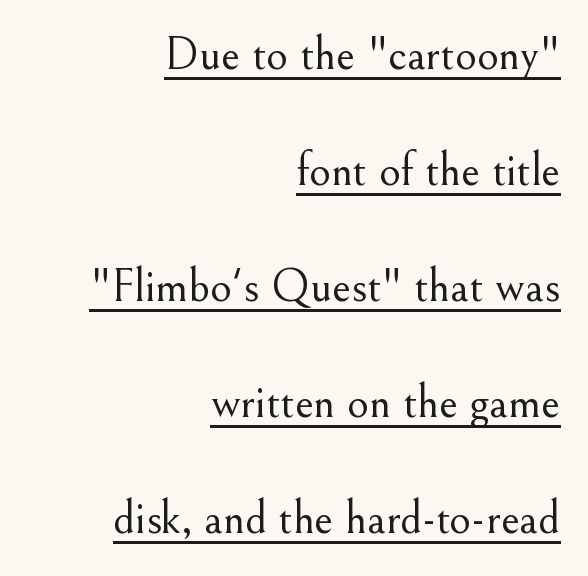
Q: Is the text bold? A: No.
Q: Is the text italic (slanted)? A: No, it is upright.
Q: Is the typeface a serif or a sans-serif typeface? A: Serif.
Q: Is the text underlined? A: Yes.
Q: How is the paragraph aligned? A: Right-aligned.
Q: Is the spacing between letters normal or unusually wide? A: Normal.
Q: Is the spacing between lines tight, normal or loose? A: Loose.
Q: Width (condensed, normal, or wide)? A: Normal.
Q: Stroke contrast? A: Medium.
Q: x-height? A: Small.
Q: Monospaced? A: No.
